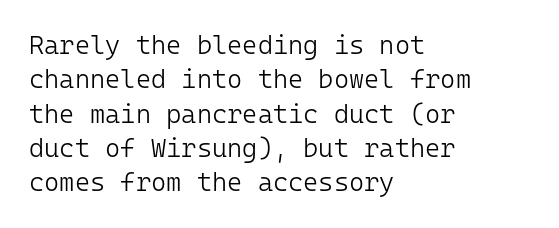
Leftover space on each line is placed entirely after the last word. Notice how the stems are strictly vertical — no italics here. The rendering uses a moderate line-height, typical for paragraphs. Underlining? Definitely not there. A light-to-regular cut is what we see here.
